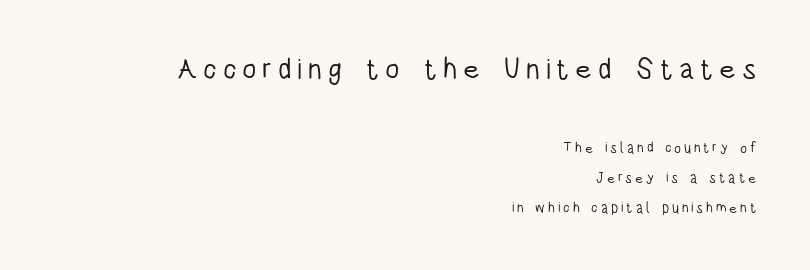
Q: Is the text bold? A: No.
Q: Is the text italic (slanted)? A: No, it is upright.
Q: Is the typeface a serif or a sans-serif typeface? A: Sans-serif.
Q: Is the text underlined? A: No.
Q: How is the paragraph aligned? A: Right-aligned.
Q: Is the spacing between letters normal or unusually wide? A: Unusually wide.
Q: Is the spacing between lines tight, normal or loose? A: Loose.
Q: Which block of text is set in a larger size, the first (top) or the second (bottom)? A: The first (top) one.
Q: Width (condensed, normal, or wide)? A: Condensed.
Q: Stroke contrast? A: Low.
Q: x-height? A: Large.
Q: Monospaced? A: No.
